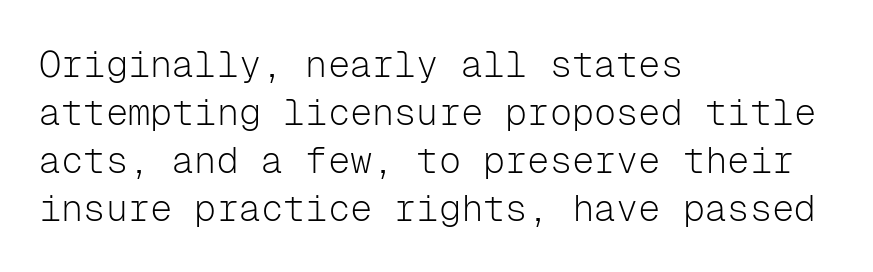
The image shows 37 px light sans-serif type, upright, monospaced; set left-aligned, normal line spacing (1.3x), normal letter spacing, not underlined; low stroke contrast and a medium x-height.
